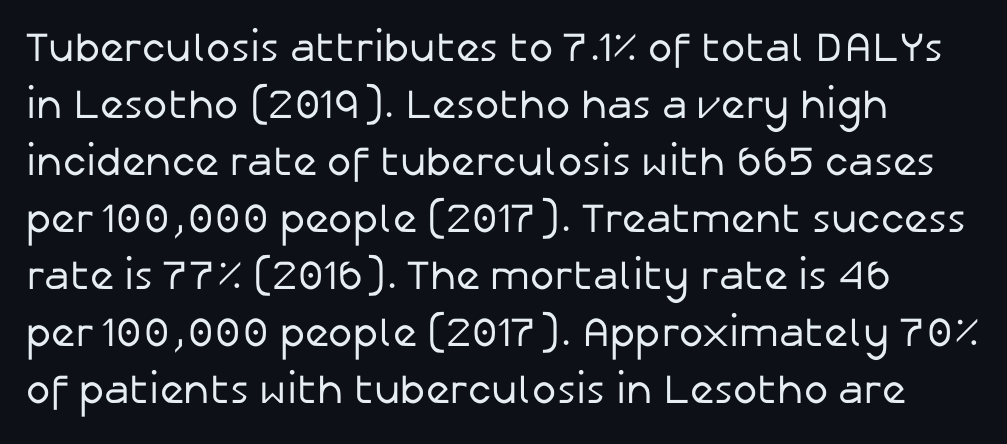
In terms of letterform style, serifs are entirely absent. Bold? No — there's no thickening of the strokes. Think of a printed novel: that variable character pitch is what you see here. The baseline area is clear.
